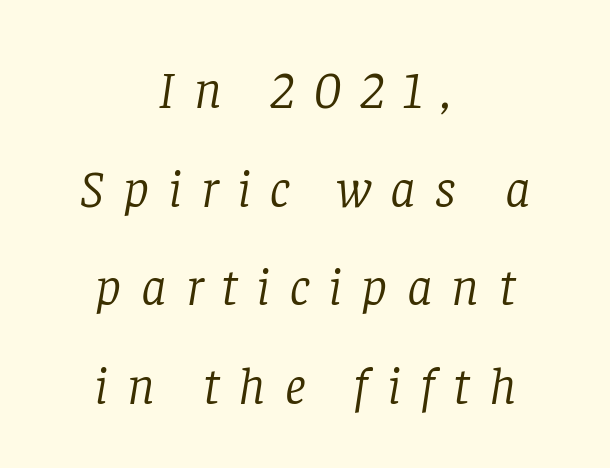
{"serif": "yes", "italic": "yes", "lean": "right", "slant_degrees": 8, "bold": "no", "weight": "light", "width": "normal", "stroke_contrast": "low", "x_height": "large", "monospaced": "no", "underline": "no", "align": "center", "line_spacing_ratio": 1.86, "letter_spacing": "wide", "letter_spacing_em": 0.36, "glyph_px": 53}
